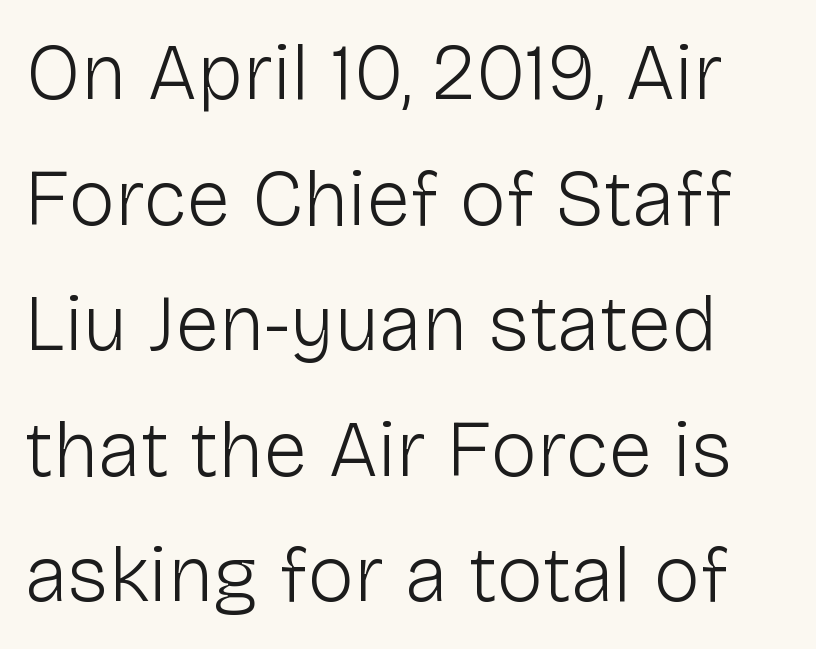
The image shows 79 px light sans-serif type, upright; set normal line spacing (1.59x), normal letter spacing, not underlined; low stroke contrast and a medium x-height.
